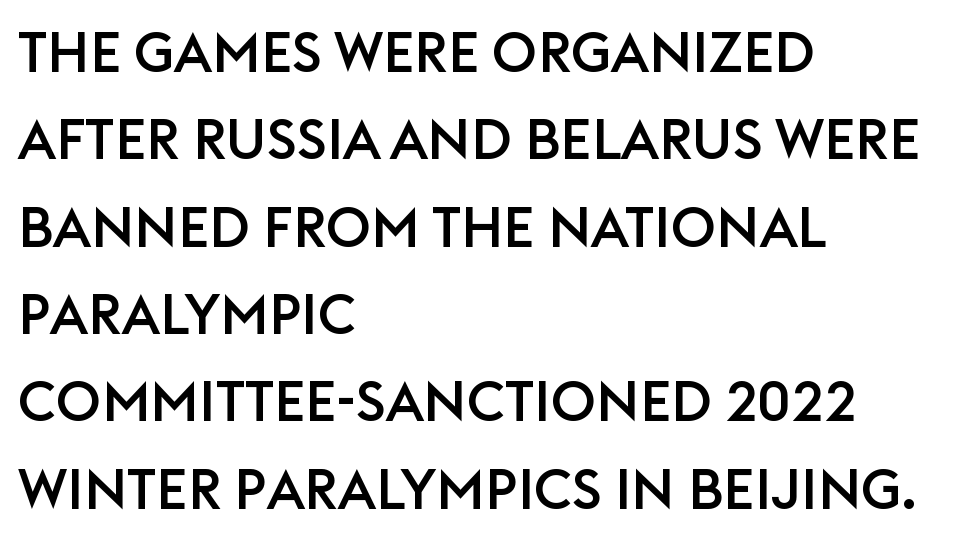
The image shows 56 px sans-serif type, upright; set left-aligned, normal line spacing (1.56x), normal letter spacing, not underlined; low stroke contrast and a large x-height.
